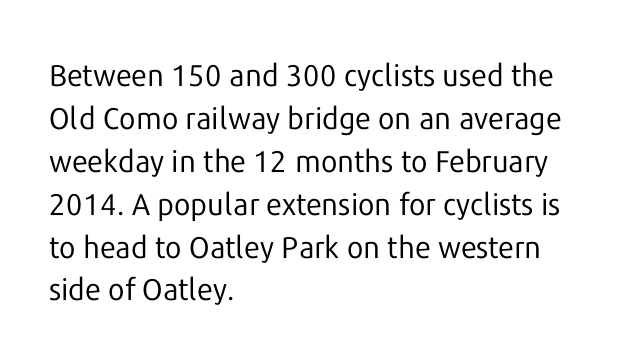
The image shows 30 px regular-weight sans-serif type, upright; set left-aligned, normal line spacing (1.43x), normal letter spacing, not underlined; low stroke contrast and a medium x-height.
